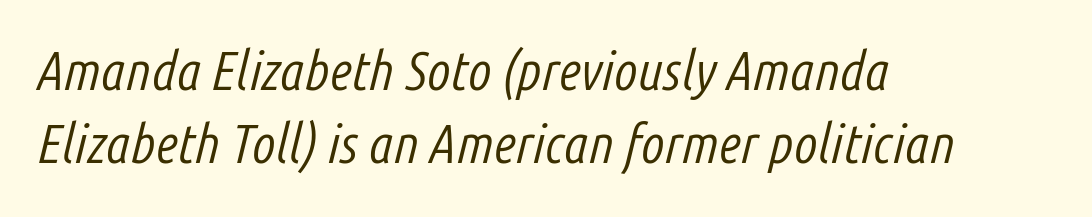
Q: Is the text bold? A: No.
Q: Is the text italic (slanted)? A: Yes, it leans right by about 14 degrees.
Q: Is the text underlined? A: No.
Q: How is the paragraph aligned? A: Left-aligned.
Q: Is the spacing between letters normal or unusually wide? A: Normal.
Q: Is the spacing between lines tight, normal or loose? A: Normal.
Q: Width (condensed, normal, or wide)? A: Condensed.
Q: Stroke contrast? A: Low.
Q: x-height? A: Medium.
Q: Monospaced? A: No.
